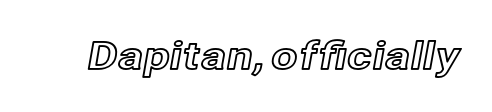
{"width": "normal", "x_height": "medium", "monospaced": "no", "underline": "no", "letter_spacing": "normal", "letter_spacing_em": 0.0, "glyph_px": 38}
